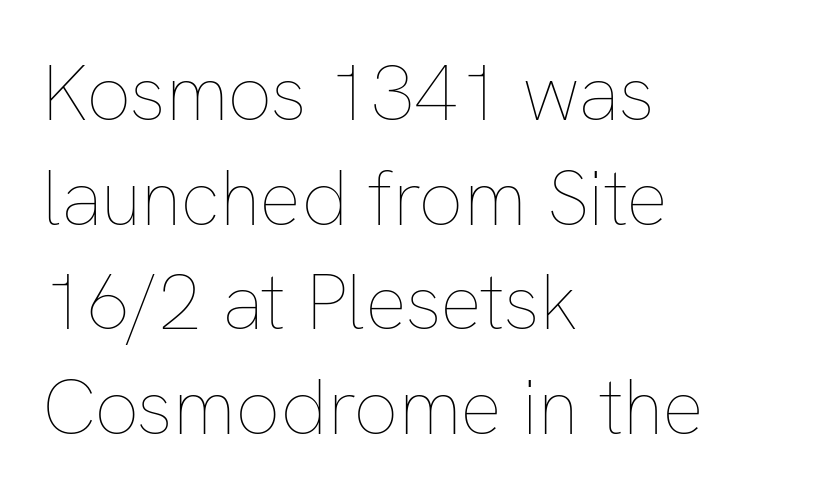
The image shows 78 px thin type, upright; set left-aligned, normal line spacing (1.34x), normal letter spacing, not underlined; low stroke contrast and a medium x-height.
